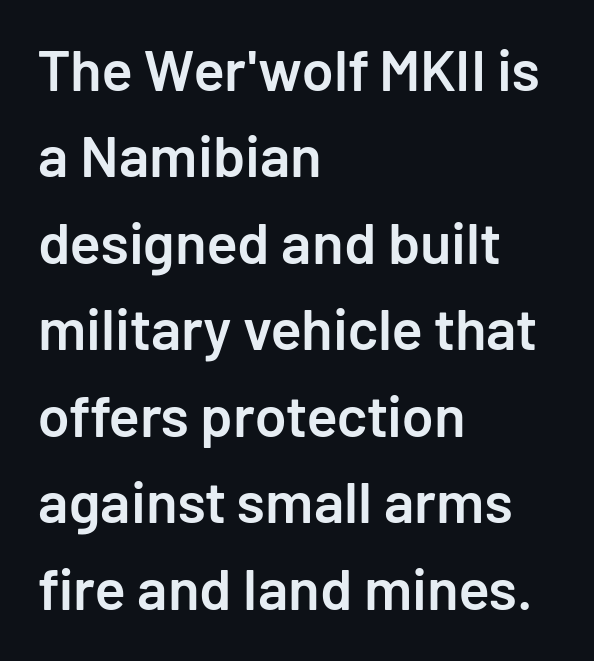
Reading down the block, your eye returns to a fixed left position each line. Just letters on the line, the space beneath them empty. Is this a fixed-width face? No — the glyphs have proportional, varying widths. A bit beefed up — I'd call it semibold rather than bold. Unlike italic type, these characters show no tilt at all.
